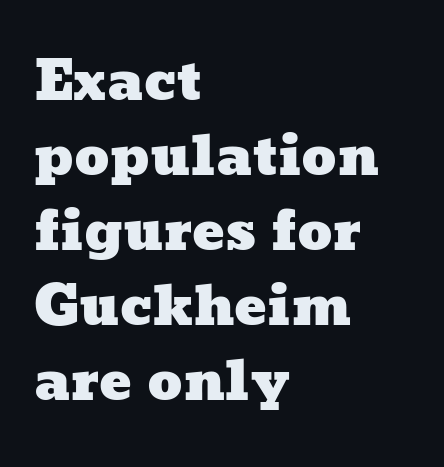
{"width": "wide", "stroke_contrast": "low", "x_height": "medium", "monospaced": "no", "underline": "no", "align": "left", "line_spacing": "normal", "line_spacing_ratio": 1.39, "letter_spacing": "normal", "letter_spacing_em": 0.0, "glyph_px": 54}
